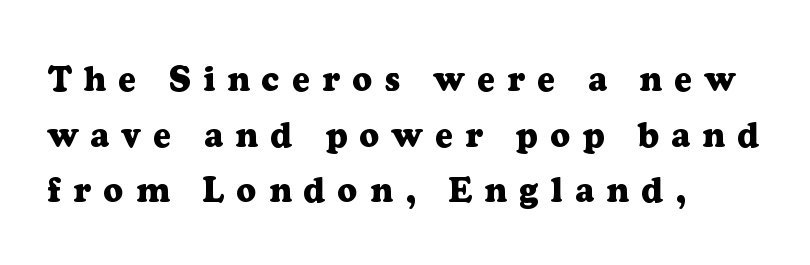
Notice how thick the strokes are: this is what a full bold looks like. Rendered with straight, roman letterforms. This rendering employs a face with finishing strokes, i.e., a serif. The space between consecutive lines is moderate.
